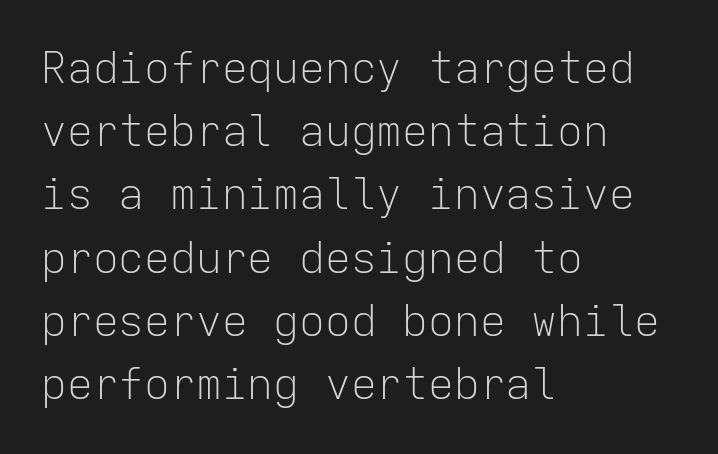
Q: Is the text bold? A: No.
Q: Is the text italic (slanted)? A: No, it is upright.
Q: Is the typeface a serif or a sans-serif typeface? A: Sans-serif.
Q: Is the text underlined? A: No.
Q: How is the paragraph aligned? A: Left-aligned.
Q: Is the spacing between letters normal or unusually wide? A: Normal.
Q: Is the spacing between lines tight, normal or loose? A: Normal.
Q: Width (condensed, normal, or wide)? A: Normal.
Q: Stroke contrast? A: Low.
Q: x-height? A: Medium.
Q: Monospaced? A: Yes.
